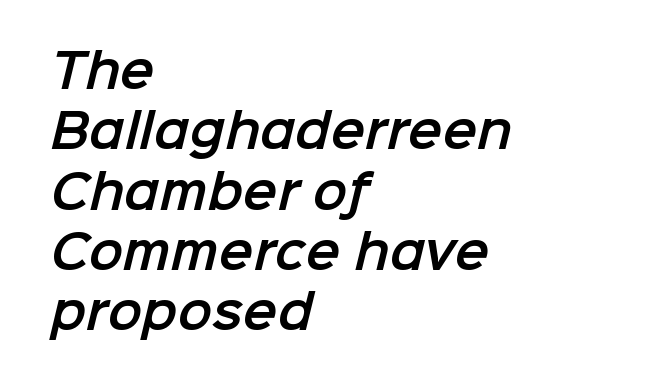
This sample has the flowing, uneven cadence of proportional lettering. The rows are spaced the way most documents space them. Are there feet on the stems? There aren't — it's a sans. The space beneath each line is pristine and unruled.
